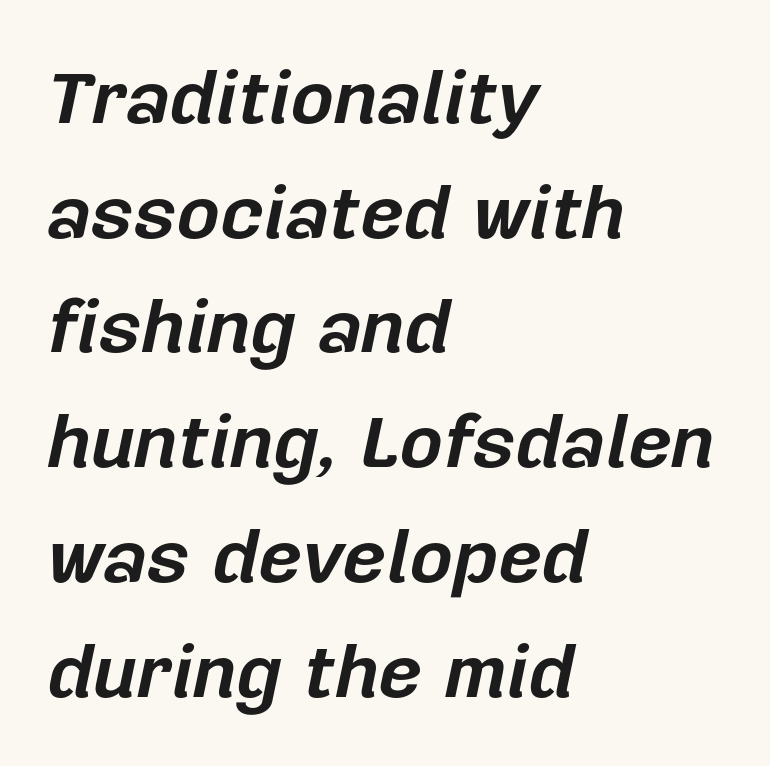
Is this a fixed-width face? No — the glyphs have proportional, varying widths. Set as a true bold cut, around the 700 mark. Slant detected: the letters are inclined. Inter-character spacing is left at the font's built-in metrics. Compared with a centered layout, this one pins lines to the left instead.
